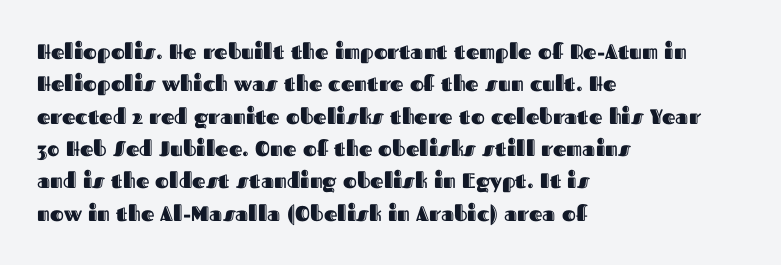
The image shows 21 px text type, upright; set left-aligned, normal line spacing (1.54x), normal letter spacing, not underlined.
